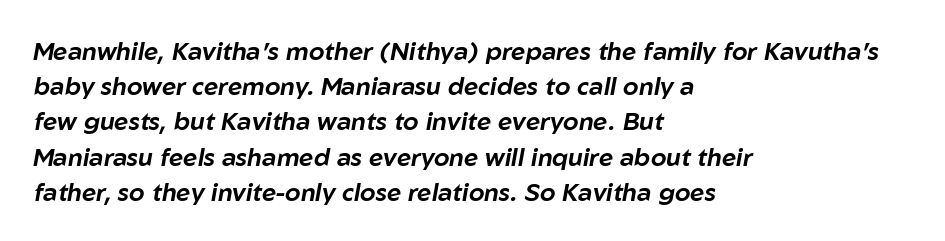
Q: Is the text italic (slanted)? A: Yes, it leans right by about 10 degrees.
Q: Is the text underlined? A: No.
Q: How is the paragraph aligned? A: Left-aligned.
Q: Is the spacing between letters normal or unusually wide? A: Normal.
Q: Is the spacing between lines tight, normal or loose? A: Normal.
